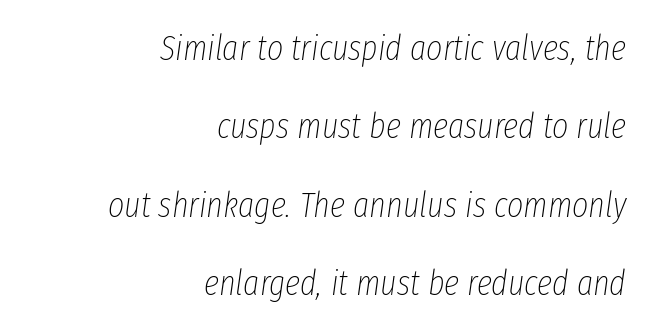
Q: Is the text bold? A: No.
Q: Is the text italic (slanted)? A: Yes, it leans right by about 8 degrees.
Q: Is the text underlined? A: No.
Q: How is the paragraph aligned? A: Right-aligned.
Q: Is the spacing between letters normal or unusually wide? A: Normal.
Q: Is the spacing between lines tight, normal or loose? A: Loose.
Q: Width (condensed, normal, or wide)? A: Condensed.
Q: Stroke contrast? A: Low.
Q: x-height? A: Medium.
Q: Monospaced? A: No.
